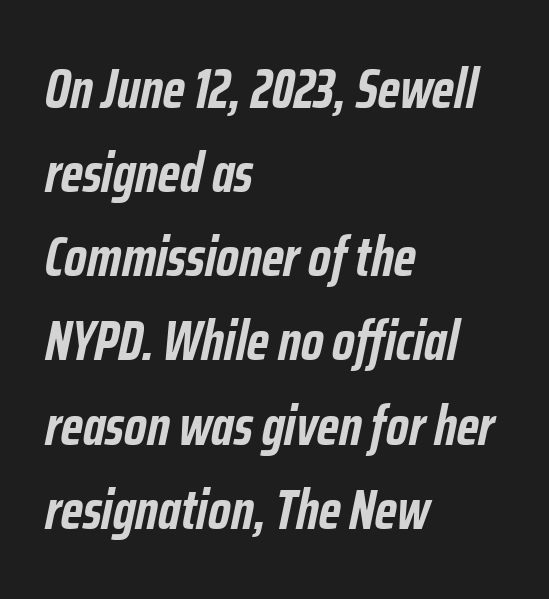
Italic? Definitely — the glyphs are oblique. The letters advance in unequal steps, a hallmark of proportional type. Reading down the block, your eye returns to a fixed left position each line. The passage shown is not underscored anywhere.
